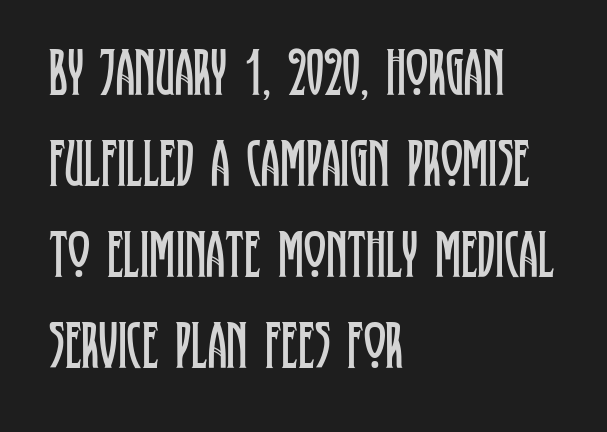
Weight: in the light-to-regular range. Think of a printed novel: that variable character pitch is what you see here. The gaps between neighbouring characters are ordinary and unremarkable. The gap between lines stays unmarked. Yep, those are serifs on the letters.
